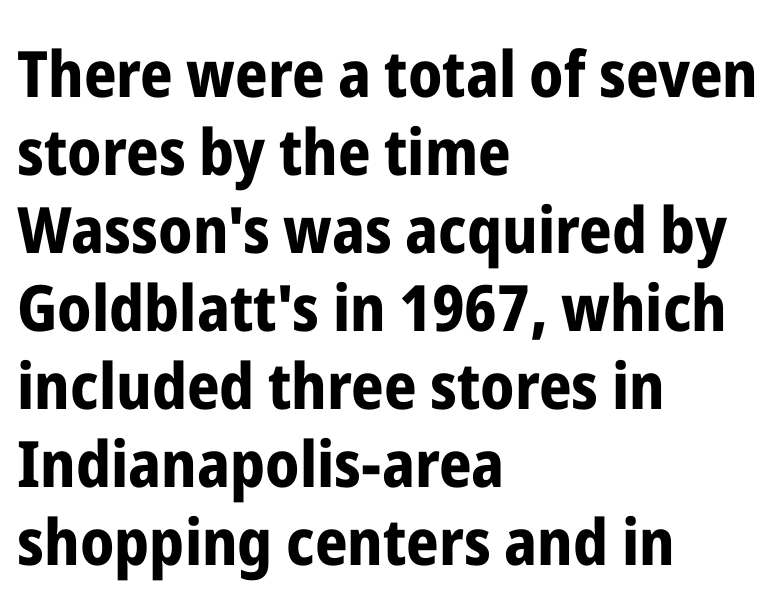
Q: Is the text bold? A: Yes.
Q: Is the text italic (slanted)? A: No, it is upright.
Q: Is the typeface a serif or a sans-serif typeface? A: Sans-serif.
Q: Is the text underlined? A: No.
Q: How is the paragraph aligned? A: Left-aligned.
Q: Is the spacing between letters normal or unusually wide? A: Normal.
Q: Width (condensed, normal, or wide)? A: Condensed.
Q: Stroke contrast? A: Low.
Q: x-height? A: Medium.
Q: Monospaced? A: No.
